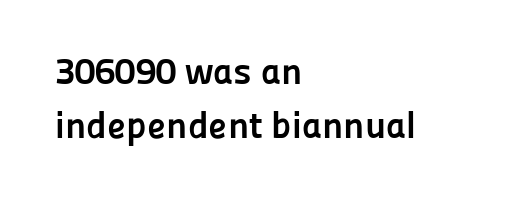
Q: Is the text bold? A: Yes.
Q: Is the text italic (slanted)? A: No, it is upright.
Q: Is the typeface a serif or a sans-serif typeface? A: Sans-serif.
Q: Is the text underlined? A: No.
Q: How is the paragraph aligned? A: Left-aligned.
Q: Is the spacing between letters normal or unusually wide? A: Normal.
Q: Is the spacing between lines tight, normal or loose? A: Normal.
Q: Width (condensed, normal, or wide)? A: Normal.
Q: Stroke contrast? A: Low.
Q: x-height? A: Medium.
Q: Monospaced? A: No.
